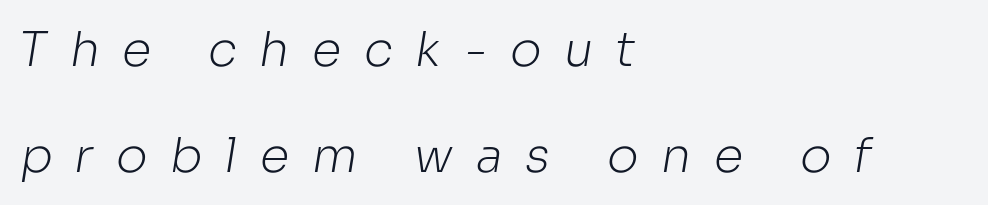
Q: Is the text bold? A: No.
Q: Is the typeface a serif or a sans-serif typeface? A: Sans-serif.
Q: Is the text underlined? A: No.
Q: How is the paragraph aligned? A: Left-aligned.
Q: Is the spacing between letters normal or unusually wide? A: Unusually wide.
Q: Is the spacing between lines tight, normal or loose? A: Loose.
Q: Width (condensed, normal, or wide)? A: Normal.
Q: Stroke contrast? A: Low.
Q: x-height? A: Medium.
Q: Monospaced? A: No.
